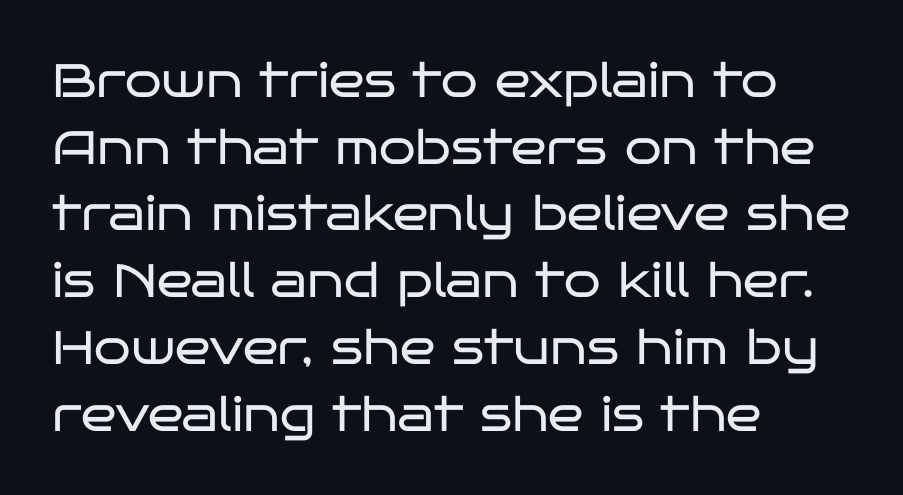
The image shows 47 px regular-weight, wide sans-serif type, upright; set left-aligned, normal line spacing (1.42x), normal letter spacing, not underlined; low stroke contrast and a large x-height.
